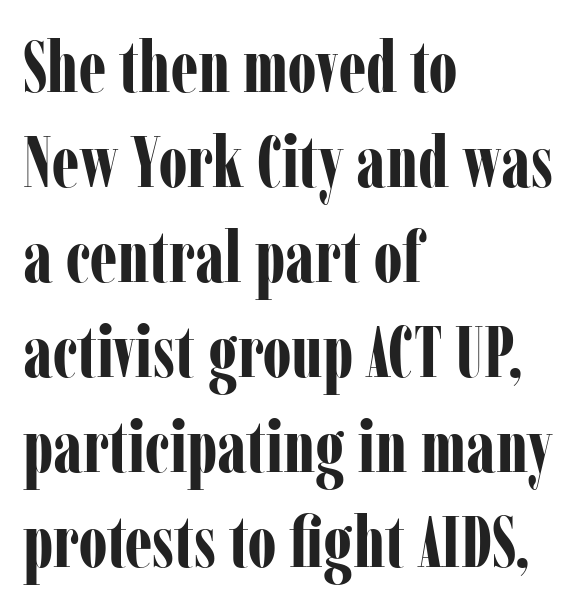
Left-aligned paragraph, ragged on the right. A typesetter would call this zero additional tracking. The rendering uses a moderate line-height, typical for paragraphs. The passage shown is typed in a proportional face where columns would drift. Honestly, there is no underline to notice here at all.
